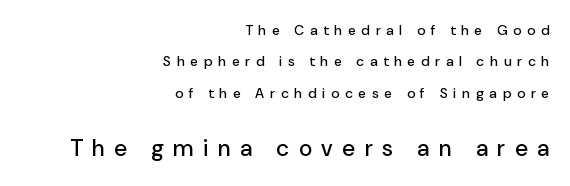
{"italic": "no", "underline": "no", "align": "right", "line_spacing": "loose", "line_spacing_ratio": 2.24, "letter_spacing": "wide", "letter_spacing_em": 0.42, "larger_block": "second", "size_ratio": 1.64, "glyph_px": 23}
